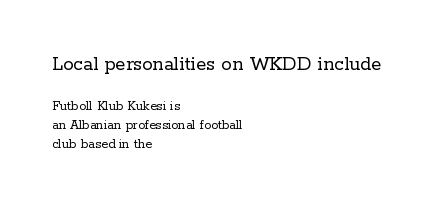
If you drew a ruler down the left edge, every line would touch it. The rows are spaced the way most documents space them. Observe the ordinary spacing: letters are neighbours, not strangers. The letters in the upper block stand taller than those in the block below.
